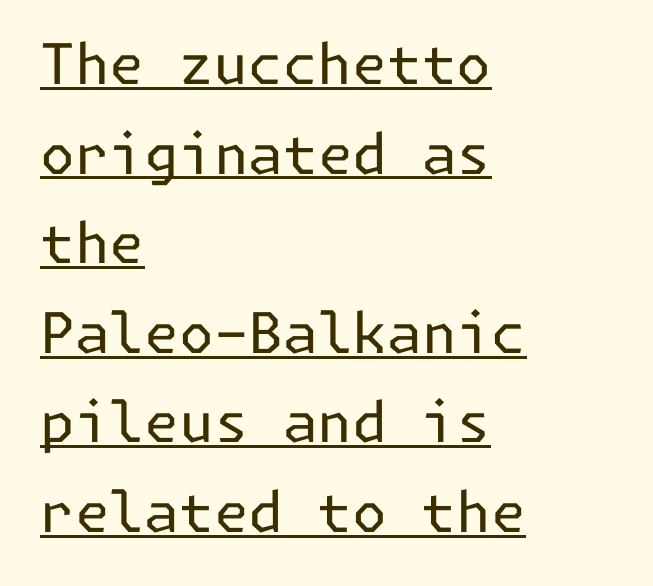
The image shows 56 px regular-weight sans-serif type, upright; set left-aligned, normal line spacing (1.6x), normal letter spacing, underlined; low stroke contrast and a medium x-height.
